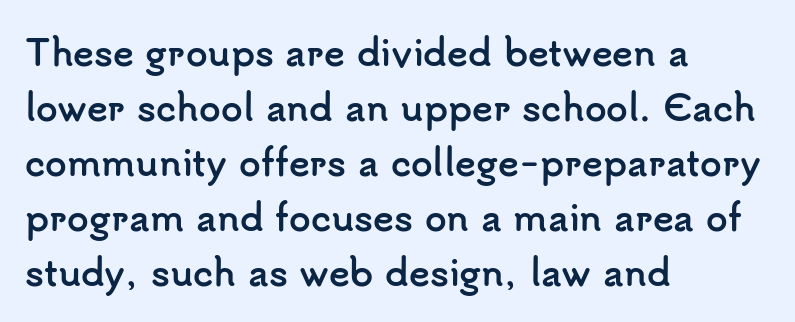
{"serif": "no", "italic": "no", "bold": "yes", "weight": "semibold", "width": "normal", "stroke_contrast": "low", "x_height": "small", "monospaced": "no", "underline": "no", "align": "left", "line_spacing": "normal", "line_spacing_ratio": 1.57, "letter_spacing": "normal", "letter_spacing_em": 0.0, "glyph_px": 35}
